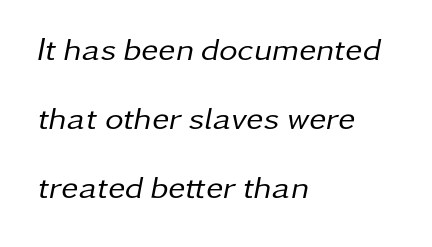
The image shows 32 px regular-weight type, italic (leaning right); set left-aligned, loose line spacing (2.15x), normal letter spacing, not underlined; low stroke contrast and a medium x-height.
